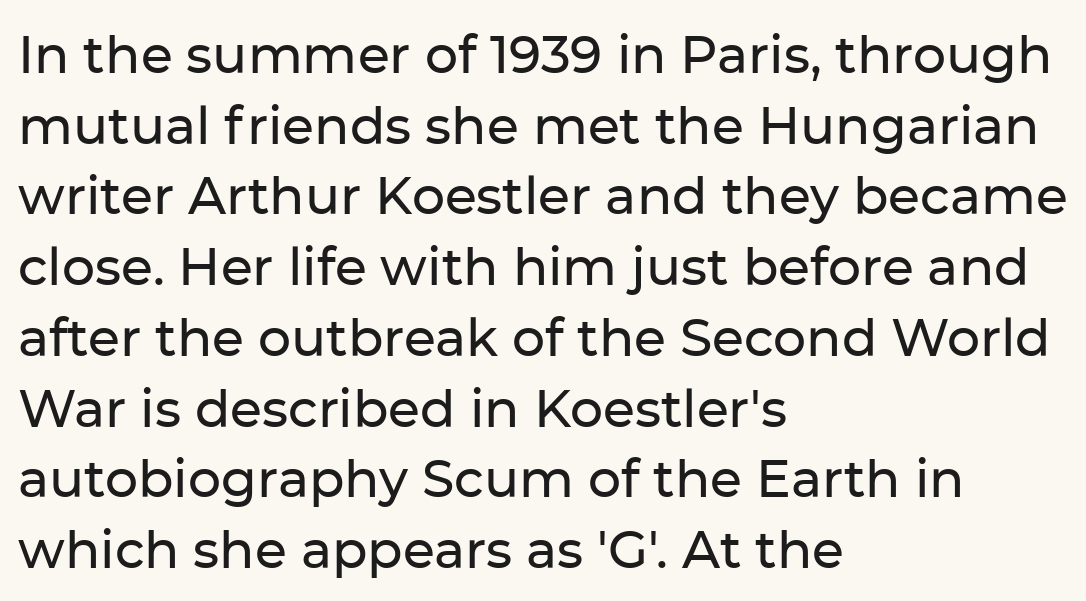
Q: Is the text italic (slanted)? A: No, it is upright.
Q: Is the typeface a serif or a sans-serif typeface? A: Sans-serif.
Q: Is the text underlined? A: No.
Q: How is the paragraph aligned? A: Left-aligned.
Q: Is the spacing between letters normal or unusually wide? A: Normal.
Q: Is the spacing between lines tight, normal or loose? A: Normal.
Q: Width (condensed, normal, or wide)? A: Normal.
Q: Stroke contrast? A: Low.
Q: x-height? A: Medium.
Q: Monospaced? A: No.
